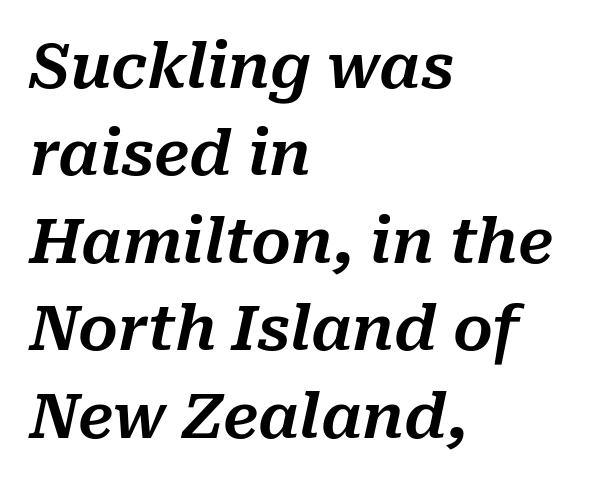
The passage shown is not underscored anywhere. Varying glyph widths throughout — classic text-font behaviour. Quick note: italic. Teacher's note: observe the even left margin — that is flush-left alignment.
